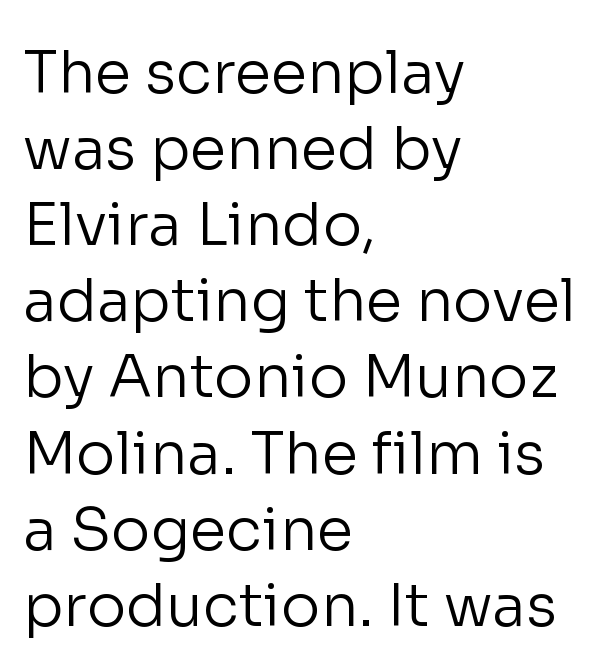
The image shows 59 px regular-weight sans-serif type, upright; set left-aligned, normal line spacing (1.29x), normal letter spacing, not underlined; low stroke contrast and a medium x-height.
